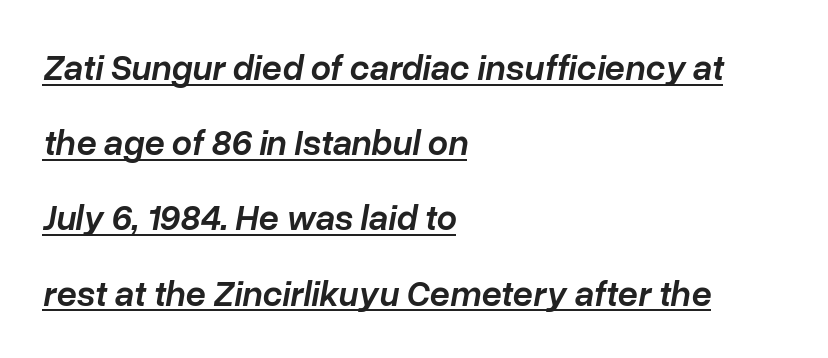
The image shows 36 px semibold type, italic (leaning right); set left-aligned, loose line spacing (2.09x), normal letter spacing, underlined; low stroke contrast and a medium x-height.
